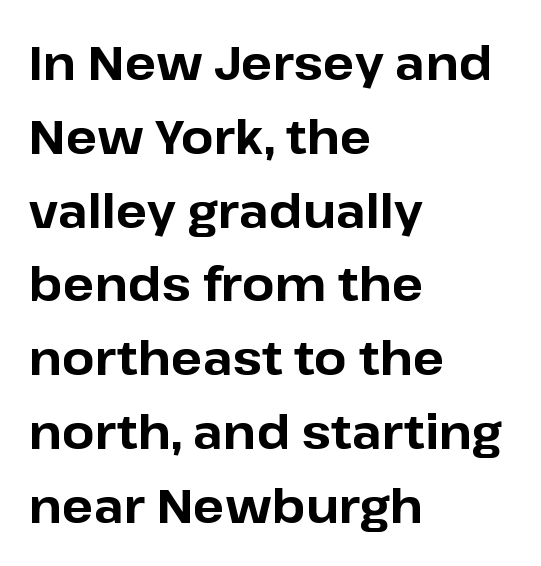
{"serif": "no", "italic": "no", "bold": "yes", "weight": "bold", "width": "normal", "stroke_contrast": "low", "x_height": "medium", "monospaced": "no", "underline": "no", "align": "left", "line_spacing": "normal", "line_spacing_ratio": 1.57, "letter_spacing": "normal", "letter_spacing_em": 0.0, "glyph_px": 47}
